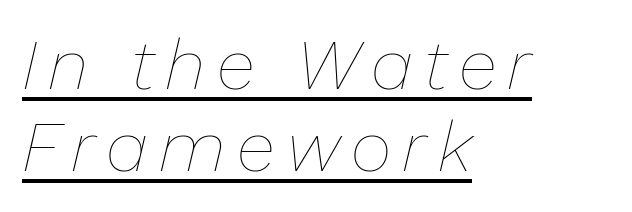
Q: Is the text bold? A: No.
Q: Is the text italic (slanted)? A: Yes, it leans right by about 13 degrees.
Q: Is the text underlined? A: Yes.
Q: How is the paragraph aligned? A: Left-aligned.
Q: Width (condensed, normal, or wide)? A: Normal.
Q: Stroke contrast? A: Low.
Q: x-height? A: Medium.
Q: Monospaced? A: No.
